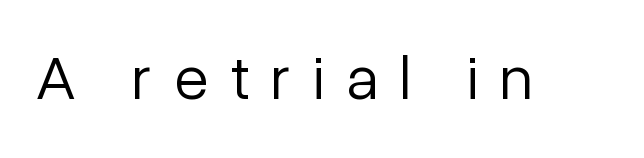
Stroke terminals: plain, sans-serif. Weight: in the light-to-regular range. A typesetter would call this proportional, since set widths differ per character. The type sits square on the baseline with zero lean. Inter-character spacing is expanded well beyond the font's built-in metrics. Decoration check: the copy has no underline.
